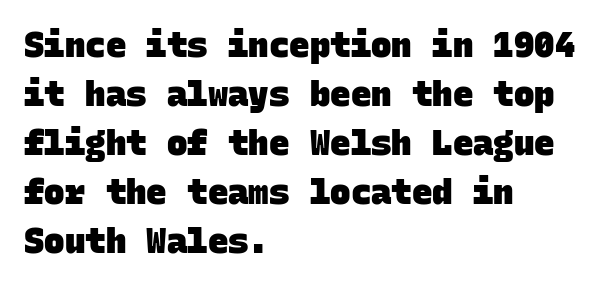
Q: Is the text bold? A: Yes.
Q: Is the typeface a serif or a sans-serif typeface? A: Sans-serif.
Q: Is the text underlined? A: No.
Q: How is the paragraph aligned? A: Left-aligned.
Q: Is the spacing between letters normal or unusually wide? A: Normal.
Q: Is the spacing between lines tight, normal or loose? A: Normal.
Q: Width (condensed, normal, or wide)? A: Normal.
Q: Stroke contrast? A: Low.
Q: x-height? A: Large.
Q: Monospaced? A: Yes.
